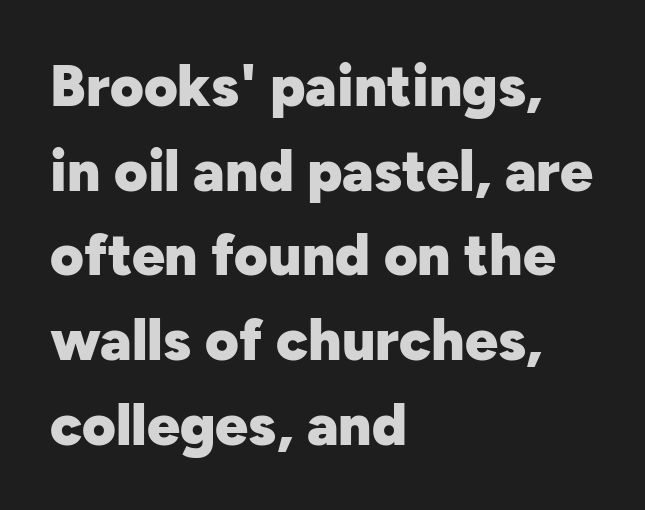
Q: Is the text bold? A: Yes.
Q: Is the text italic (slanted)? A: No, it is upright.
Q: Is the typeface a serif or a sans-serif typeface? A: Sans-serif.
Q: Is the text underlined? A: No.
Q: How is the paragraph aligned? A: Left-aligned.
Q: Is the spacing between letters normal or unusually wide? A: Normal.
Q: Is the spacing between lines tight, normal or loose? A: Normal.
Q: Width (condensed, normal, or wide)? A: Normal.
Q: Stroke contrast? A: Low.
Q: x-height? A: Medium.
Q: Monospaced? A: No.
